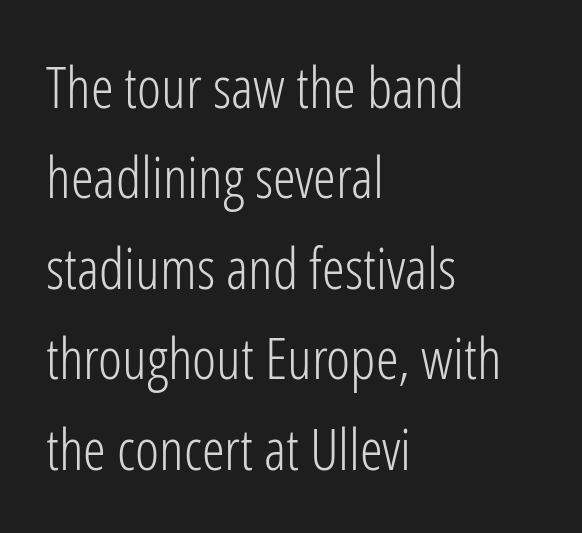
The image shows 58 px light, condensed sans-serif type, upright; set left-aligned, normal line spacing (1.56x), normal letter spacing, not underlined; low stroke contrast and a medium x-height.
